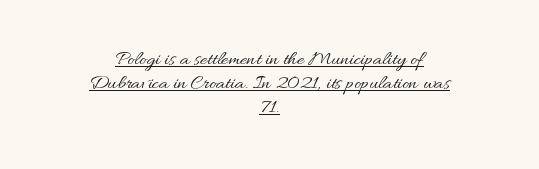
The image shows 21 px text type; set centered, tight line spacing (1.14x), normal letter spacing, underlined.
